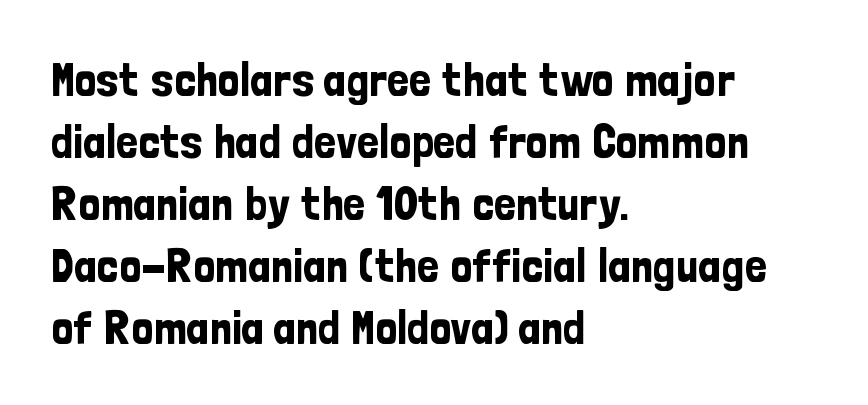
The image shows 48 px condensed sans-serif type, upright; set left-aligned, normal line spacing (1.29x), normal letter spacing, not underlined; low stroke contrast and a medium x-height.
